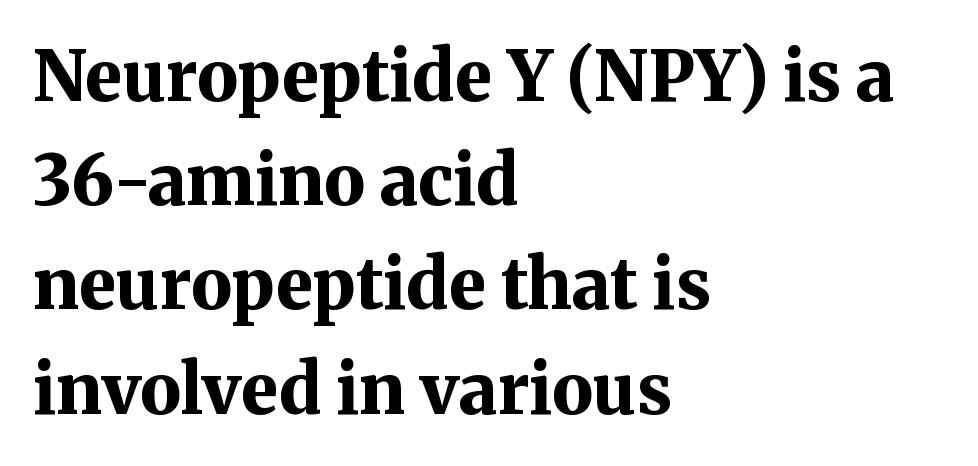
{"serif": "yes", "italic": "no", "bold": "yes", "weight": "bold", "width": "normal", "stroke_contrast": "medium", "x_height": "medium", "monospaced": "no", "underline": "no", "align": "left", "line_spacing": "normal", "line_spacing_ratio": 1.51, "letter_spacing": "normal", "letter_spacing_em": 0.0, "glyph_px": 69}
